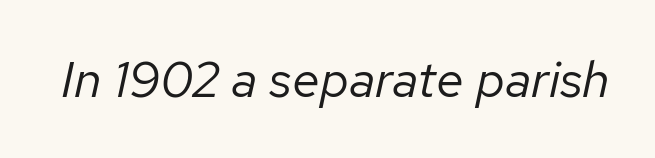
The letters look calm and open, with moderate or lighter stems. Characters follow at the spacing the type designer built in. Lines of text with bare space underneath. The face used here has a pronounced slope to its letters. Spacing verdict: proportional, widths tailored to each character.
